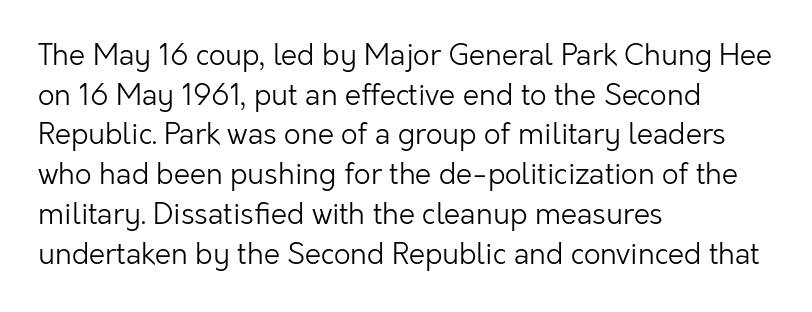
Q: Is the text bold? A: No.
Q: Is the text italic (slanted)? A: No, it is upright.
Q: Is the typeface a serif or a sans-serif typeface? A: Sans-serif.
Q: Is the text underlined? A: No.
Q: How is the paragraph aligned? A: Left-aligned.
Q: Is the spacing between letters normal or unusually wide? A: Normal.
Q: Is the spacing between lines tight, normal or loose? A: Normal.
Q: Width (condensed, normal, or wide)? A: Normal.
Q: Stroke contrast? A: Low.
Q: x-height? A: Medium.
Q: Monospaced? A: No.
